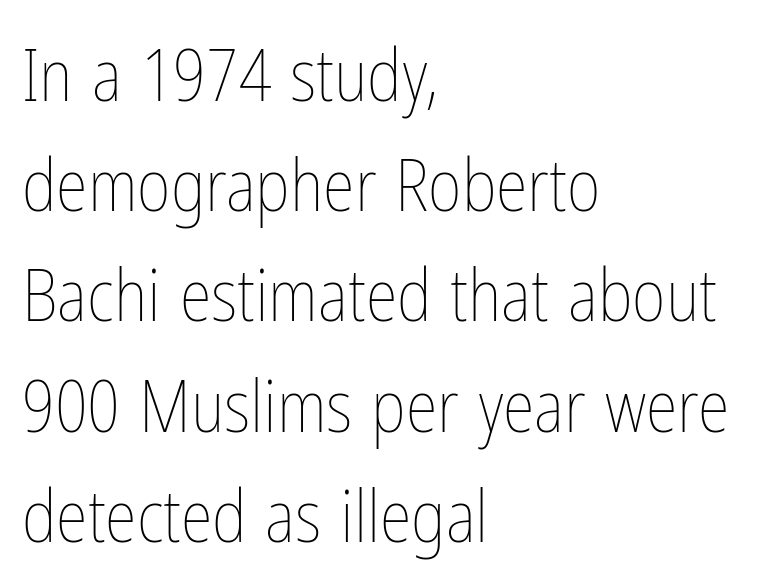
Horizontally, the lines are justified to the leading edge only. Short note: letters normally spaced. If you drew a line through each stem, it would be perfectly vertical. Each new line begins a customary step beneath the previous one. Weight: regular or lighter. These lines are rendered in a variable-pitch font.
